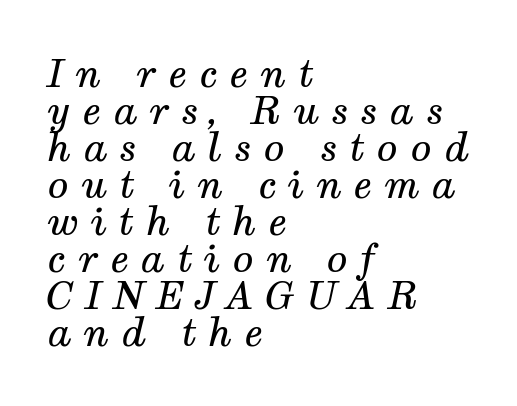
Vertical stems look standard width or narrower in stroke. The glyphs look as if they've been sheared to an angle. Descenders are the only things crossing below the line. The glyphs in this specimen are seriffed.
